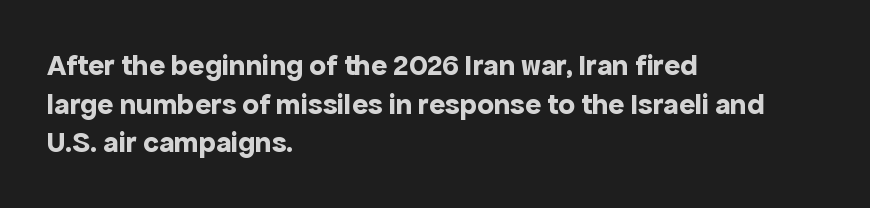
Q: Is the text bold? A: Yes.
Q: Is the text italic (slanted)? A: No, it is upright.
Q: Is the typeface a serif or a sans-serif typeface? A: Sans-serif.
Q: Is the text underlined? A: No.
Q: How is the paragraph aligned? A: Left-aligned.
Q: Is the spacing between letters normal or unusually wide? A: Normal.
Q: Is the spacing between lines tight, normal or loose? A: Normal.
Q: Width (condensed, normal, or wide)? A: Normal.
Q: x-height? A: Medium.
Q: Monospaced? A: No.
